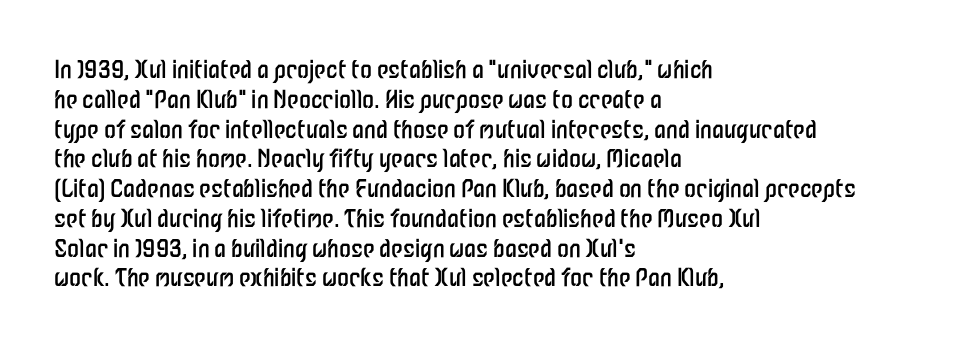
If you drew a line through each stem, it would be perfectly vertical. Tracking value appears to be zero — textbook default spacing. The rag falls on the right side of this text block. The face looks like a standard text weight, possibly lighter. The string is rendered with underlining switched off.
